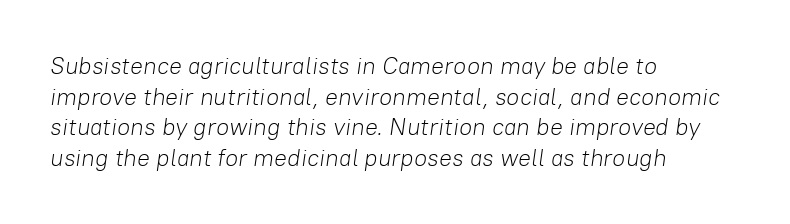
The image shows 24 px text type, italic (leaning right); set left-aligned, normal line spacing (1.28x), normal letter spacing, not underlined.
